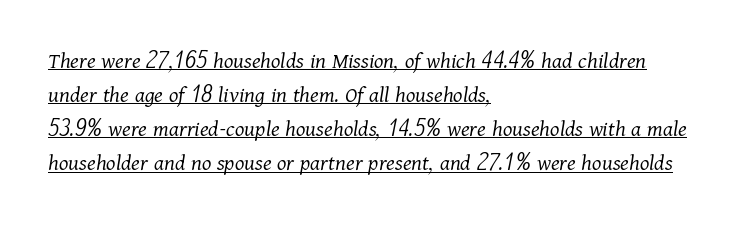
The image shows 24 px text type, italic (leaning right); set left-aligned, normal line spacing (1.42x), normal letter spacing, underlined.
